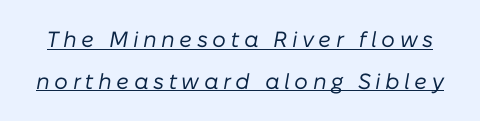
The image shows 22 px text type, italic (leaning right); set line spacing 1.89x, unusually wide letter spacing (+0.2 em), underlined.
